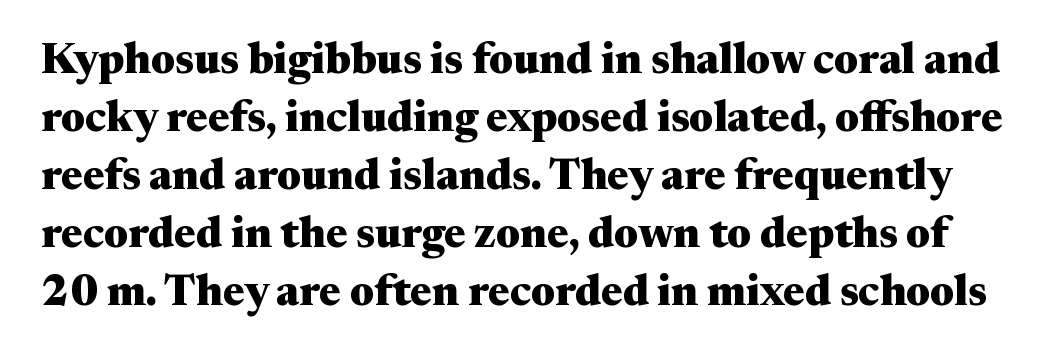
Ordinary non-slanted type is in use. The passage shown is typeset with a serif family. This sample keeps an unexceptional amount of space between lines. The letterforms sit shoulder to shoulder at normal distance. Spacing verdict: proportional, widths tailored to each character. Plenty of ink on the page — the face is bold.
